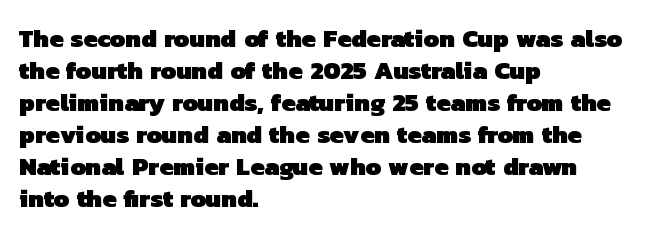
Q: Is the text bold? A: Yes.
Q: Is the text underlined? A: No.
Q: How is the paragraph aligned? A: Left-aligned.
Q: Is the spacing between letters normal or unusually wide? A: Normal.
Q: Is the spacing between lines tight, normal or loose? A: Normal.
